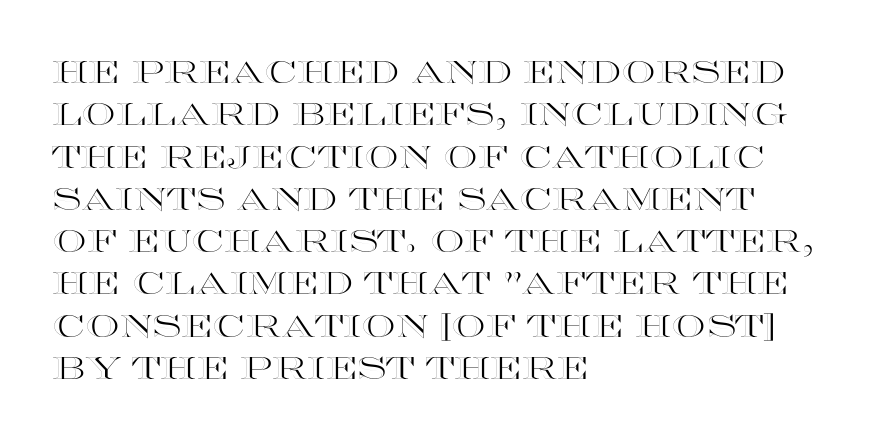
The image shows 30 px wide type, upright; set left-aligned, normal line spacing (1.41x), normal letter spacing, not underlined; a large x-height.
